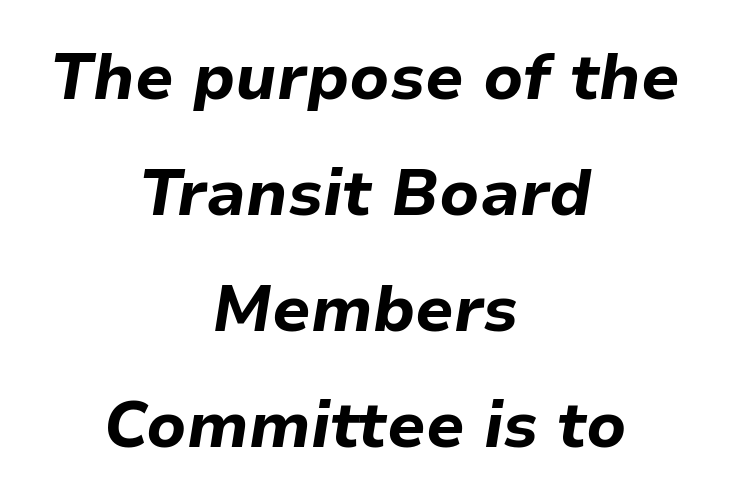
These lines are rendered in a variable-pitch font. The letters sit at their default tracking, neither squeezed nor spread. The text carries the slant typical of an italic or oblique font. Words float on clear page, feet unadorned. Heavy, bold letterforms. Neither beginnings nor endings align; midpoints do.
